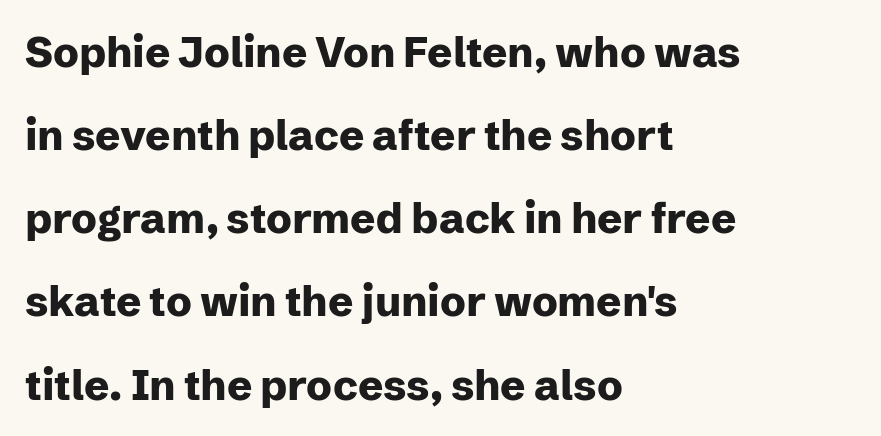
A sans-serif font was chosen for this passage. Think of a printed novel: that variable character pitch is what you see here. Left-aligned paragraph, ragged on the right. You could fit nearly another row in the gap between these rows. The rendering keeps characters at their native spacing.
